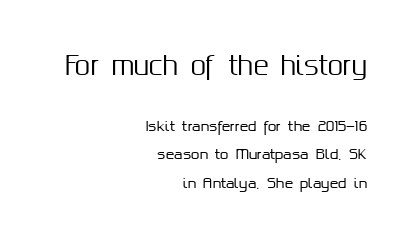
The image shows 25 px text type, upright; set right-aligned, loose line spacing (2.01x), normal letter spacing, not underlined; the first (top) block is 1.79x larger.
